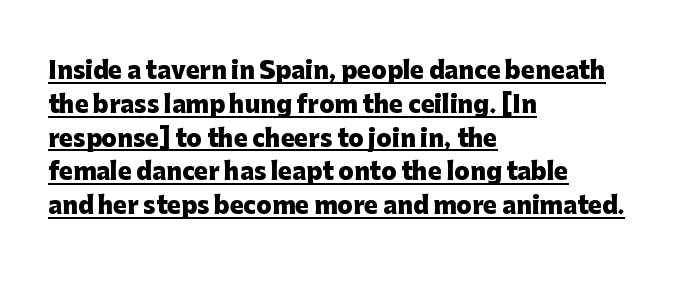
{"italic": "no", "bold": "yes", "underline": "yes", "align": "left", "line_spacing": "normal", "line_spacing_ratio": 1.47, "letter_spacing": "normal", "letter_spacing_em": 0.0, "glyph_px": 23}
